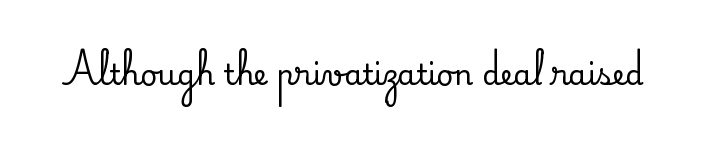
Q: Is the text italic (slanted)? A: No, it is upright.
Q: Is the typeface a serif or a sans-serif typeface? A: Serif.
Q: Is the text underlined? A: No.
Q: Is the spacing between letters normal or unusually wide? A: Normal.
Q: Width (condensed, normal, or wide)? A: Normal.
Q: Stroke contrast? A: Medium.
Q: x-height? A: Small.
Q: Monospaced? A: No.
